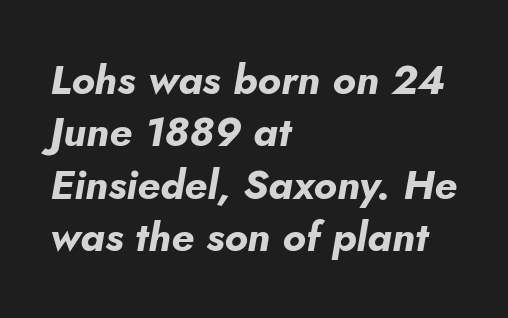
Q: Is the text bold? A: Yes.
Q: Is the text italic (slanted)? A: Yes, it leans right by about 5 degrees.
Q: Is the text underlined? A: No.
Q: How is the paragraph aligned? A: Left-aligned.
Q: Is the spacing between letters normal or unusually wide? A: Normal.
Q: Is the spacing between lines tight, normal or loose? A: Normal.
Q: Width (condensed, normal, or wide)? A: Normal.
Q: Stroke contrast? A: Low.
Q: x-height? A: Small.
Q: Monospaced? A: No.
